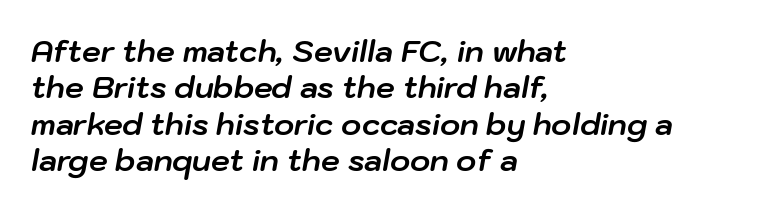
The image shows 30 px bold type, italic (leaning right); set left-aligned, line spacing 1.21x, normal letter spacing, not underlined; low stroke contrast and a medium x-height.
